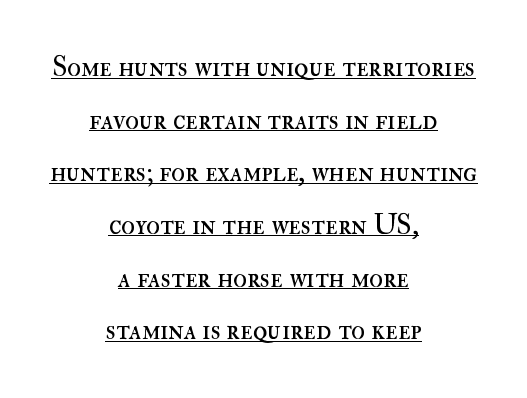
The image shows 28 px regular-weight type, upright; set centered, line spacing 1.88x, normal letter spacing, underlined; high stroke contrast and a small x-height.
